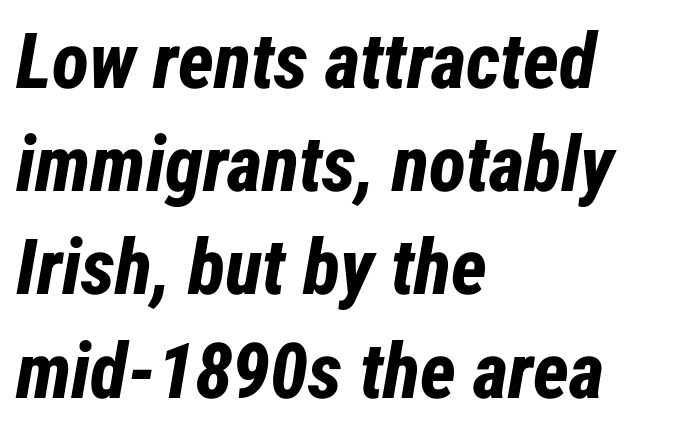
Q: Is the text bold? A: Yes.
Q: Is the text italic (slanted)? A: Yes, it leans right by about 12 degrees.
Q: Is the text underlined? A: No.
Q: How is the paragraph aligned? A: Left-aligned.
Q: Is the spacing between letters normal or unusually wide? A: Normal.
Q: Is the spacing between lines tight, normal or loose? A: Normal.
Q: Width (condensed, normal, or wide)? A: Condensed.
Q: Stroke contrast? A: Low.
Q: x-height? A: Medium.
Q: Monospaced? A: No.
